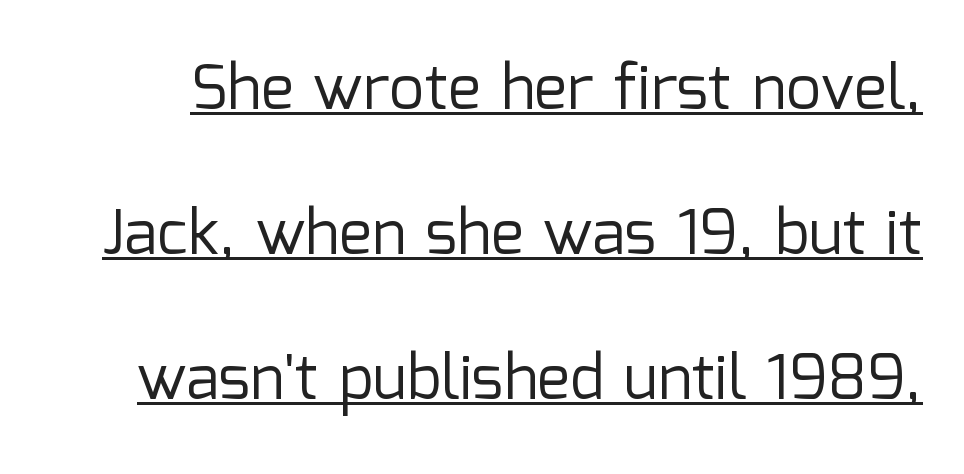
{"serif": "no", "italic": "no", "bold": "no", "weight": "regular", "width": "normal", "stroke_contrast": "low", "x_height": "medium", "monospaced": "no", "underline": "yes", "line_spacing": "loose", "line_spacing_ratio": 2.34, "letter_spacing": "normal", "letter_spacing_em": 0.0, "glyph_px": 62}
